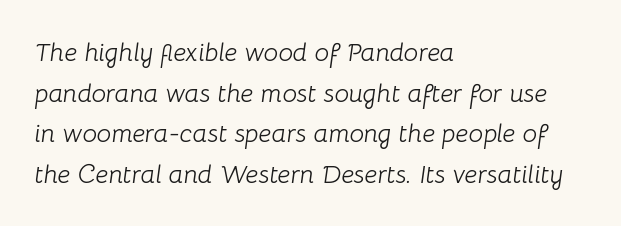
{"italic": "yes", "lean": "right", "slant_degrees": 8, "bold": "no", "underline": "no", "align": "left", "line_spacing": "normal", "line_spacing_ratio": 1.56, "letter_spacing": "normal", "letter_spacing_em": 0.0, "glyph_px": 26}
